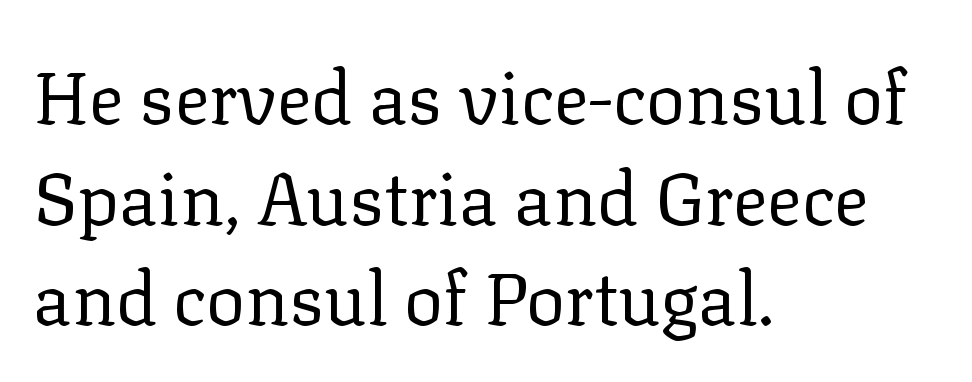
Q: Is the text bold? A: No.
Q: Is the text italic (slanted)? A: No, it is upright.
Q: Is the typeface a serif or a sans-serif typeface? A: Serif.
Q: Is the text underlined? A: No.
Q: How is the paragraph aligned? A: Left-aligned.
Q: Is the spacing between letters normal or unusually wide? A: Normal.
Q: Is the spacing between lines tight, normal or loose? A: Normal.
Q: Width (condensed, normal, or wide)? A: Normal.
Q: Stroke contrast? A: Low.
Q: x-height? A: Medium.
Q: Monospaced? A: No.
